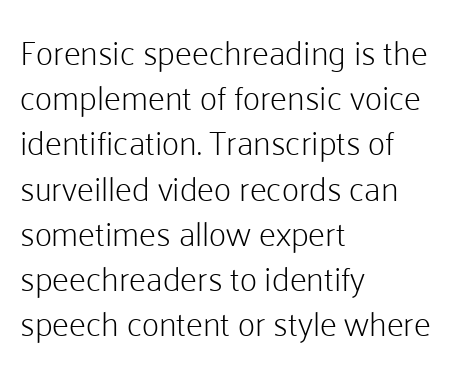
Q: Is the text bold? A: No.
Q: Is the text italic (slanted)? A: No, it is upright.
Q: Is the typeface a serif or a sans-serif typeface? A: Sans-serif.
Q: Is the text underlined? A: No.
Q: How is the paragraph aligned? A: Left-aligned.
Q: Is the spacing between letters normal or unusually wide? A: Normal.
Q: Is the spacing between lines tight, normal or loose? A: Normal.
Q: Width (condensed, normal, or wide)? A: Normal.
Q: Stroke contrast? A: Low.
Q: x-height? A: Medium.
Q: Monospaced? A: No.
